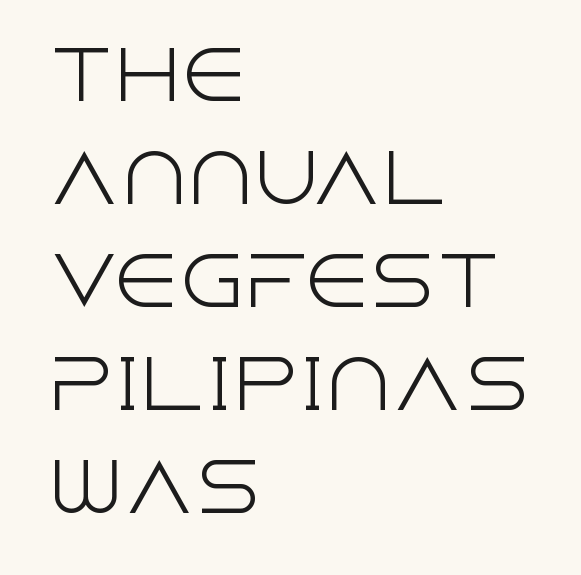
{"serif": "no", "italic": "no", "bold": "no", "weight": "light", "width": "normal", "x_height": "large", "monospaced": "no", "underline": "no", "align": "left", "line_spacing": "normal", "line_spacing_ratio": 1.56, "letter_spacing": "normal", "letter_spacing_em": 0.0, "glyph_px": 66}
